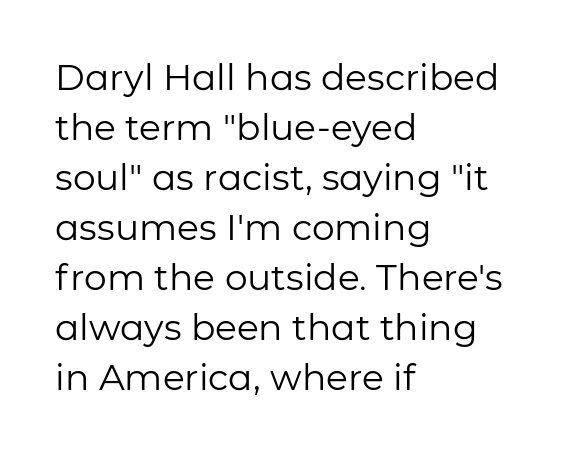
Q: Is the text bold? A: No.
Q: Is the text italic (slanted)? A: No, it is upright.
Q: Is the typeface a serif or a sans-serif typeface? A: Sans-serif.
Q: Is the text underlined? A: No.
Q: How is the paragraph aligned? A: Left-aligned.
Q: Is the spacing between letters normal or unusually wide? A: Normal.
Q: Is the spacing between lines tight, normal or loose? A: Normal.
Q: Width (condensed, normal, or wide)? A: Normal.
Q: Stroke contrast? A: Low.
Q: x-height? A: Medium.
Q: Monospaced? A: No.
